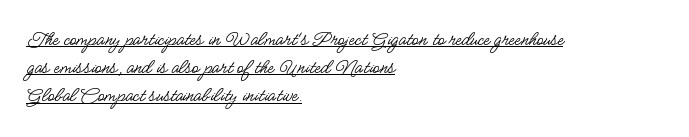
The image shows 22 px text type; set left-aligned, normal line spacing (1.28x), normal letter spacing, underlined.
